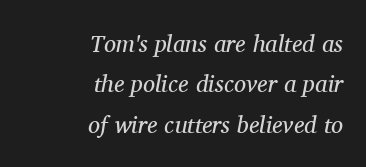
The image shows 24 px text type, italic (leaning right); set right-aligned, normal line spacing (1.68x), normal letter spacing, not underlined.
